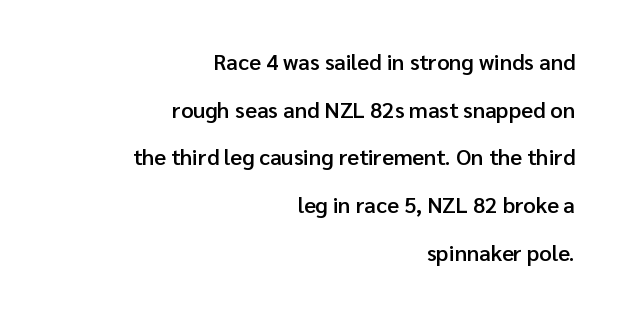
{"italic": "no", "bold": "semi", "underline": "no", "align": "right", "line_spacing": "loose", "line_spacing_ratio": 2.17, "letter_spacing": "normal", "letter_spacing_em": 0.0, "glyph_px": 22}
